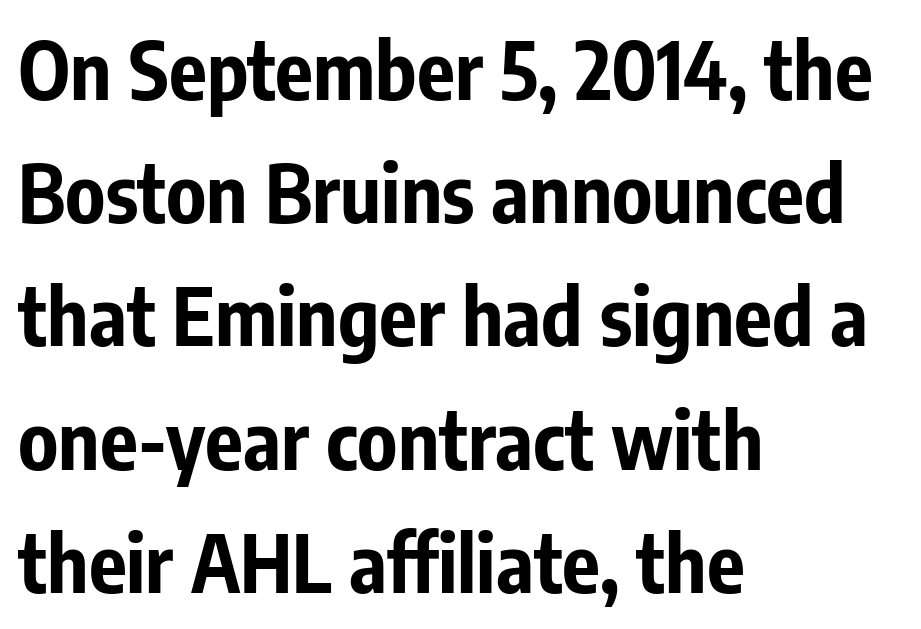
The characters look thick and weighty, a clear bold. This sample uses a sans-serif face. Left-aligned paragraph, ragged on the right. This sample has the flowing, uneven cadence of proportional lettering.
